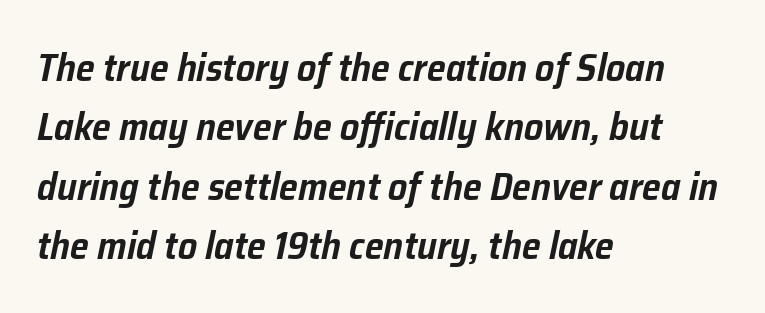
{"italic": "yes", "lean": "right", "slant_degrees": 12, "width": "normal", "stroke_contrast": "low", "x_height": "medium", "monospaced": "no", "underline": "no", "align": "left", "line_spacing": "normal", "line_spacing_ratio": 1.56, "letter_spacing": "normal", "letter_spacing_em": 0.0, "glyph_px": 38}
